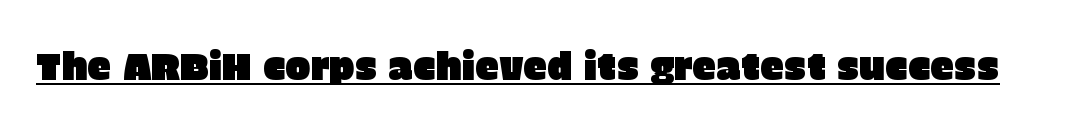
{"serif": "no", "italic": "no", "width": "normal", "stroke_contrast": "low", "x_height": "large", "monospaced": "no", "underline": "yes", "letter_spacing": "normal", "letter_spacing_em": 0.0, "glyph_px": 38}
